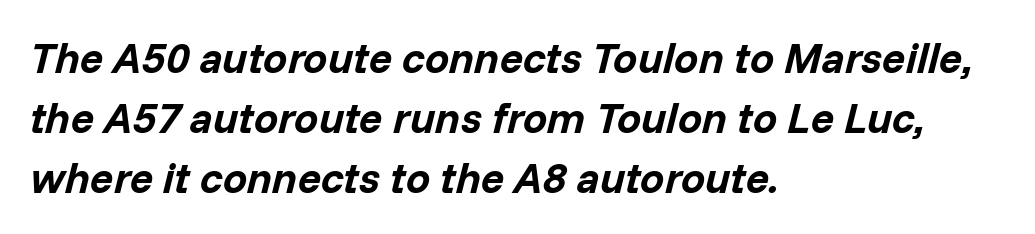
{"italic": "yes", "lean": "right", "slant_degrees": 14, "bold": "yes", "weight": "bold", "width": "normal", "stroke_contrast": "low", "x_height": "medium", "monospaced": "no", "underline": "no", "align": "left", "line_spacing": "normal", "line_spacing_ratio": 1.39, "letter_spacing": "normal", "letter_spacing_em": 0.0, "glyph_px": 43}
